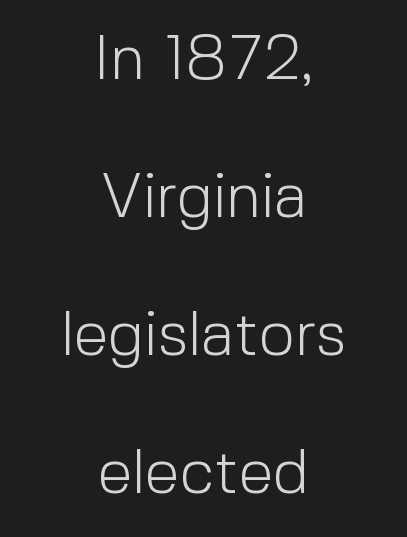
The image shows 63 px light sans-serif type, upright; set centered, loose line spacing (2.19x), normal letter spacing, not underlined; a medium x-height.
